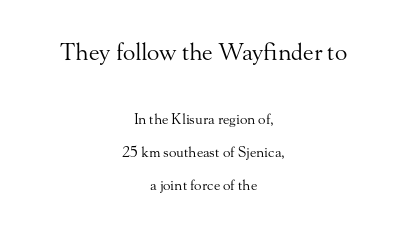
The image shows 23 px text type, upright; set centered, loose line spacing (2.37x), normal letter spacing, not underlined; the first (top) block is 1.64x larger.
